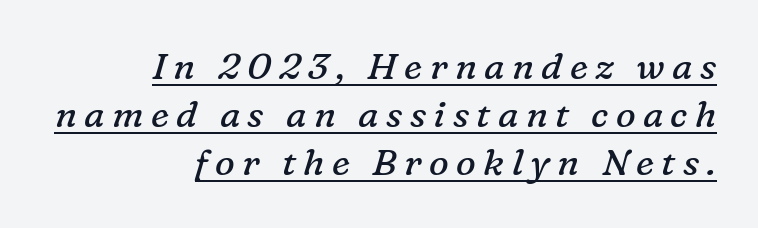
The type is letterspaced generously, with wide tracking. Letterform terminals end in serifs throughout the passage. Proportional: the letters do not fall into vertical columns. Line endings align vertically; line beginnings do not.
